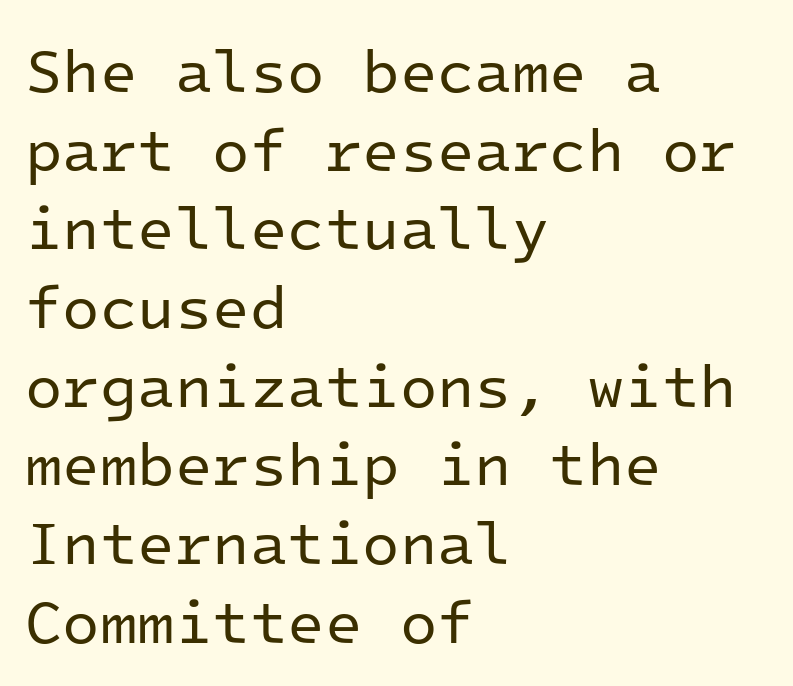
Think of a typewriter: that constant character pitch is what you see here. Any mark beneath the type? The region is blank. Typeset ragged right — the left edge is the straight one. A typesetter would call this leading conventional body-copy spacing. The type is set solid horizontally, with unmodified tracking. Heaviness? Minimal to ordinary, like unemphasized prose.
